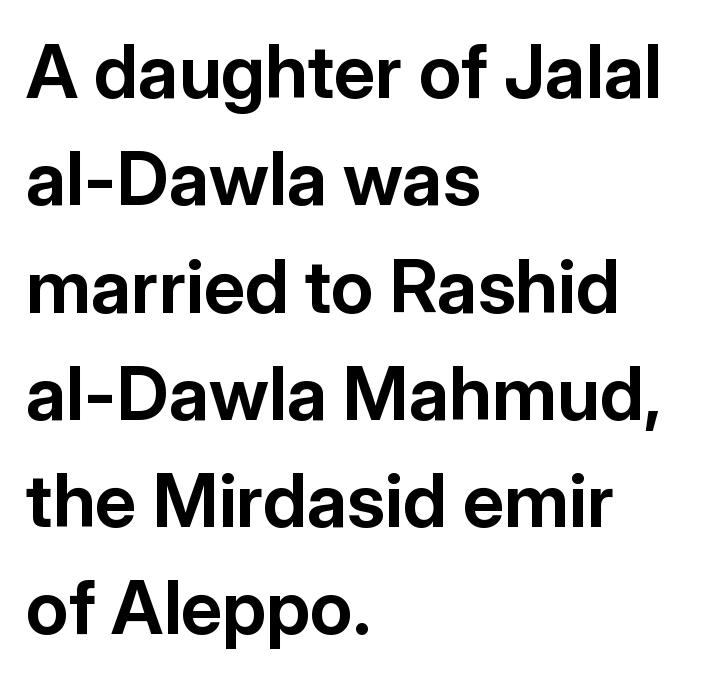
The leading is moderate, giving the passage an even texture. Is this a fixed-width face? No — the glyphs have proportional, varying widths. Here the glyphs are tracked normally, forming tight word shapes. Clear beneath every line of the passage.
